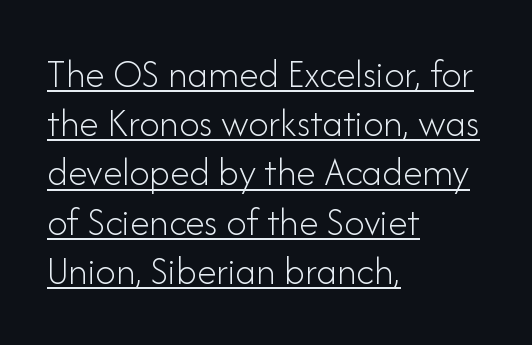
{"serif": "no", "italic": "no", "bold": "no", "weight": "light", "width": "normal", "stroke_contrast": "low", "x_height": "small", "monospaced": "no", "underline": "yes", "align": "left", "line_spacing_ratio": 1.23, "letter_spacing": "normal", "letter_spacing_em": 0.0, "glyph_px": 40}
